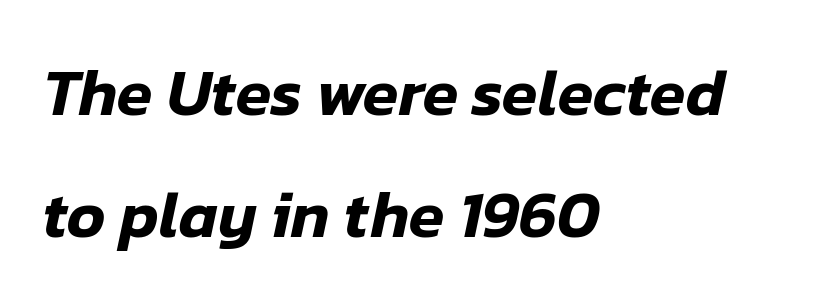
Q: Is the text italic (slanted)? A: Yes, it leans right by about 12 degrees.
Q: Is the text underlined? A: No.
Q: How is the paragraph aligned? A: Left-aligned.
Q: Is the spacing between letters normal or unusually wide? A: Normal.
Q: Width (condensed, normal, or wide)? A: Normal.
Q: Stroke contrast? A: Low.
Q: x-height? A: Medium.
Q: Monospaced? A: No.
